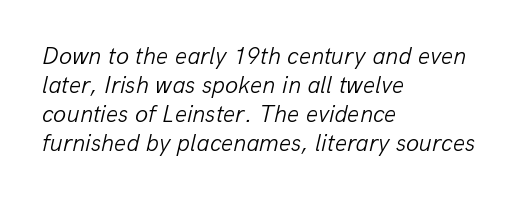
{"italic": "yes", "lean": "right", "slant_degrees": 13, "bold": "no", "underline": "no", "align": "left", "line_spacing_ratio": 1.21, "letter_spacing": "normal", "letter_spacing_em": 0.0, "glyph_px": 24}
